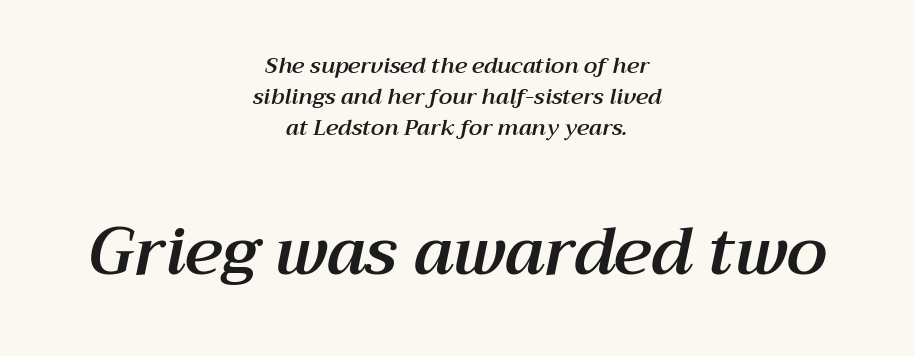
The block of text has a typical density, with ordinary space between rows. In CSS terms this would be text-align: center. If you squint, the bottom block still reads clearly — it's the larger of the two. Anything drawn beneath the words? Only blank space. The tracking reads as untouched default to a designer's eye.
